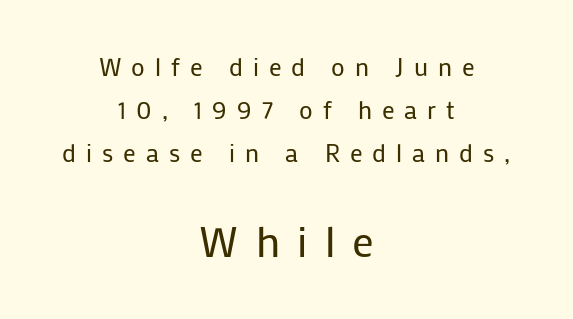
Q: Is the text bold? A: No.
Q: Is the text italic (slanted)? A: No, it is upright.
Q: Is the typeface a serif or a sans-serif typeface? A: Sans-serif.
Q: Is the text underlined? A: No.
Q: How is the paragraph aligned? A: Centered.
Q: Is the spacing between letters normal or unusually wide? A: Unusually wide.
Q: Which block of text is set in a larger size, the first (top) or the second (bottom)? A: The second (bottom) one.
Q: Width (condensed, normal, or wide)? A: Normal.
Q: Stroke contrast? A: Low.
Q: x-height? A: Medium.
Q: Monospaced? A: No.
